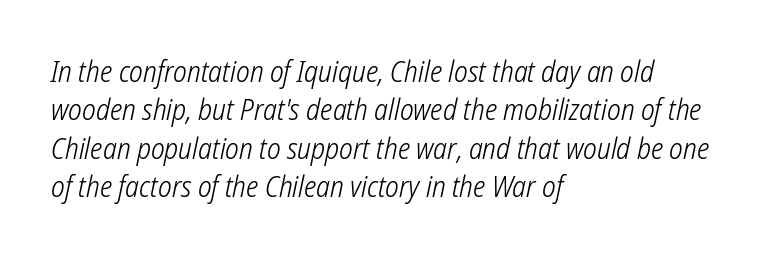
{"serif": "no", "bold": "no", "weight": "light", "width": "condensed", "stroke_contrast": "low", "x_height": "medium", "monospaced": "no", "underline": "no", "align": "left", "line_spacing": "normal", "line_spacing_ratio": 1.32, "letter_spacing": "normal", "letter_spacing_em": 0.0, "glyph_px": 29}
